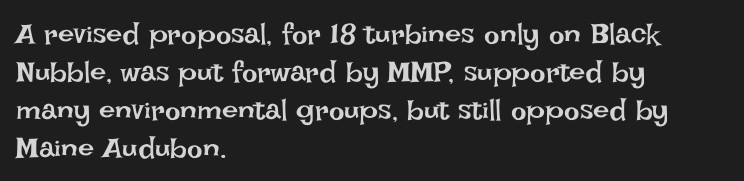
{"italic": "no", "bold": "no", "weight": "regular", "width": "normal", "stroke_contrast": "low", "x_height": "large", "monospaced": "no", "underline": "no", "align": "left", "line_spacing": "normal", "line_spacing_ratio": 1.31, "letter_spacing": "normal", "letter_spacing_em": 0.0, "glyph_px": 29}
